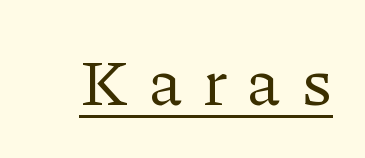
{"serif": "yes", "italic": "no", "bold": "no", "weight": "regular", "width": "normal", "stroke_contrast": "low", "x_height": "medium", "monospaced": "no", "underline": "yes", "letter_spacing": "wide", "letter_spacing_em": 0.31, "glyph_px": 64}
